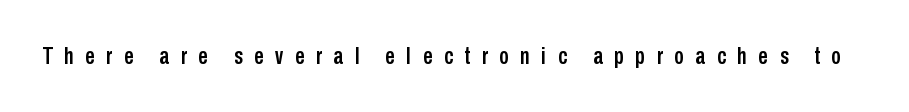
The image shows 24 px text type, upright; set unusually wide letter spacing (+0.48 em), not underlined.
